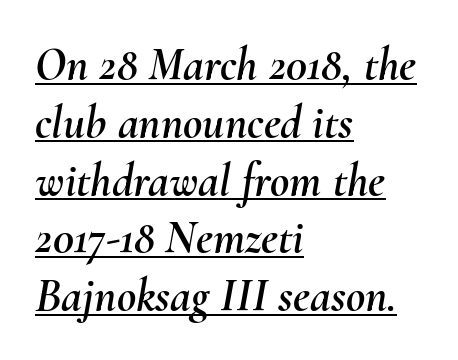
A typesetter would call this proportional, since set widths differ per character. Between one letter and the next there's only the usual sliver of space. A student would call this left alignment; a typographer would say flush left, rag right. Compared with ordinary roman type, these characters are visibly tilted. The lettering is marked with a stroke running underneath it.
